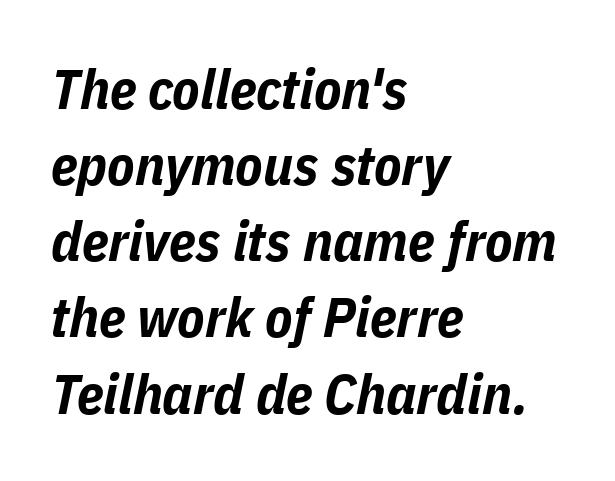
Q: Is the text bold? A: Yes.
Q: Is the text italic (slanted)? A: Yes, it leans right by about 11 degrees.
Q: Is the text underlined? A: No.
Q: How is the paragraph aligned? A: Left-aligned.
Q: Is the spacing between letters normal or unusually wide? A: Normal.
Q: Is the spacing between lines tight, normal or loose? A: Normal.
Q: Width (condensed, normal, or wide)? A: Condensed.
Q: Stroke contrast? A: Low.
Q: x-height? A: Medium.
Q: Monospaced? A: No.
